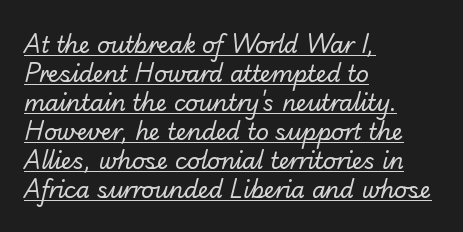
The image shows 22 px text type; set left-aligned, normal line spacing (1.32x), normal letter spacing, underlined.
